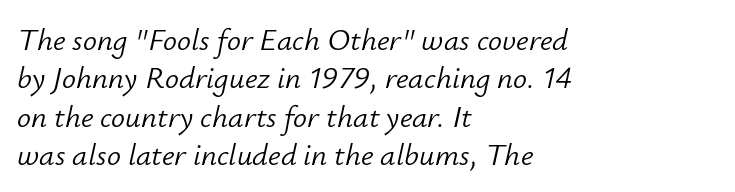
This reads as an unemphasized weight, regular at the heaviest. The tracking reads as untouched default to a designer's eye. Here the designer chose a conventional face with non-uniform glyph widths. Horizontal alignment here is leftward, the default for most running prose. Plain, unruled lines of type.
